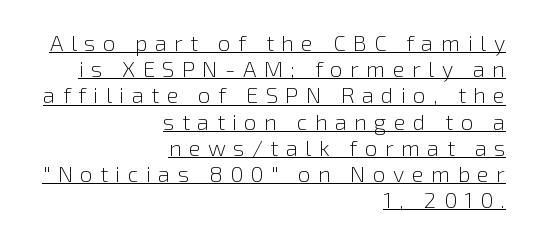
Q: Is the text bold? A: No.
Q: Is the text italic (slanted)? A: No, it is upright.
Q: Is the text underlined? A: Yes.
Q: How is the paragraph aligned? A: Right-aligned.
Q: Is the spacing between letters normal or unusually wide? A: Unusually wide.
